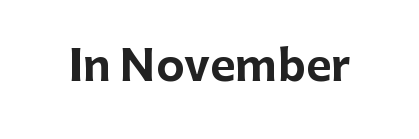
Q: Is the text bold? A: Yes.
Q: Is the text italic (slanted)? A: No, it is upright.
Q: Is the typeface a serif or a sans-serif typeface? A: Sans-serif.
Q: Is the text underlined? A: No.
Q: Is the spacing between letters normal or unusually wide? A: Normal.
Q: Width (condensed, normal, or wide)? A: Normal.
Q: Stroke contrast? A: Low.
Q: x-height? A: Medium.
Q: Monospaced? A: No.
